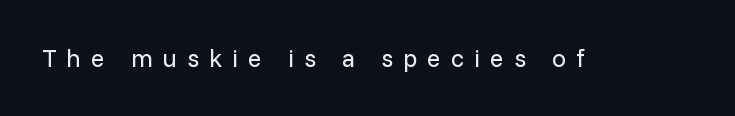
{"italic": "no", "bold": "no", "underline": "no", "letter_spacing": "wide", "letter_spacing_em": 0.4, "glyph_px": 25}
